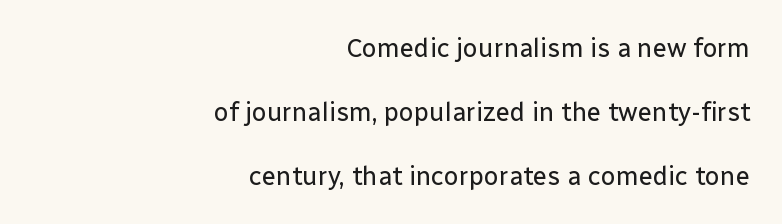
The image shows 26 px text type, upright; set right-aligned, loose line spacing (2.46x), normal letter spacing, not underlined.
